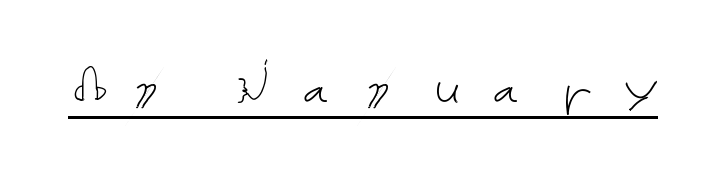
The letterforms sit at book weight or below. Underlined type. Ascenders rise straight up at ninety degrees. This sample uses expanded letter spacing, leaving extra air between glyphs.
